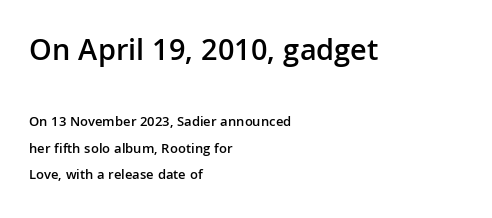
{"serif": "no", "italic": "no", "bold": "semi", "weight": "semibold", "width": "normal", "stroke_contrast": "low", "x_height": "medium", "monospaced": "no", "underline": "no", "align": "left", "line_spacing_ratio": 1.89, "letter_spacing": "normal", "letter_spacing_em": 0.0, "larger_block": "first", "size_ratio": 2.21, "glyph_px": 31}
